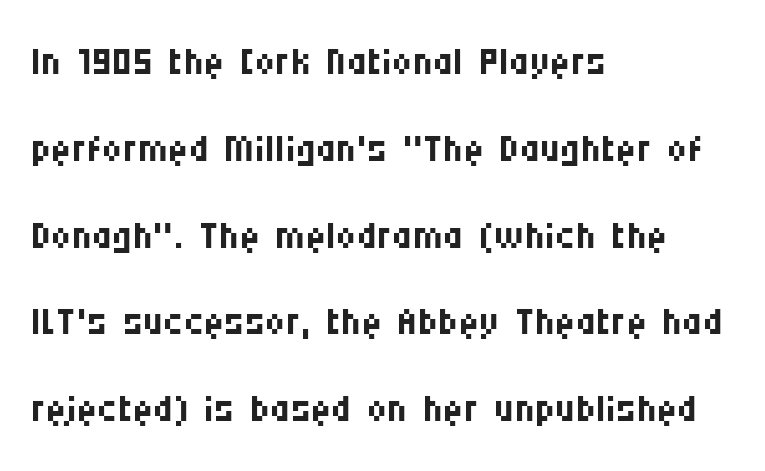
The glyphs in this specimen are sans serif. Italic: no, the glyphs are upright roman. The rendering keeps characters at their native spacing. This sample keeps an unexceptional amount of space between lines.
